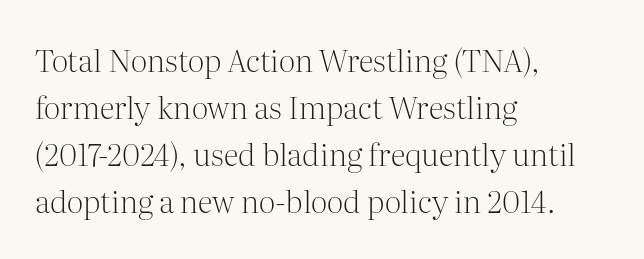
Q: Is the text bold? A: No.
Q: Is the text italic (slanted)? A: No, it is upright.
Q: Is the typeface a serif or a sans-serif typeface? A: Serif.
Q: Is the text underlined? A: No.
Q: How is the paragraph aligned? A: Left-aligned.
Q: Is the spacing between letters normal or unusually wide? A: Normal.
Q: Is the spacing between lines tight, normal or loose? A: Normal.
Q: Width (condensed, normal, or wide)? A: Normal.
Q: Stroke contrast? A: Medium.
Q: x-height? A: Medium.
Q: Monospaced? A: No.
